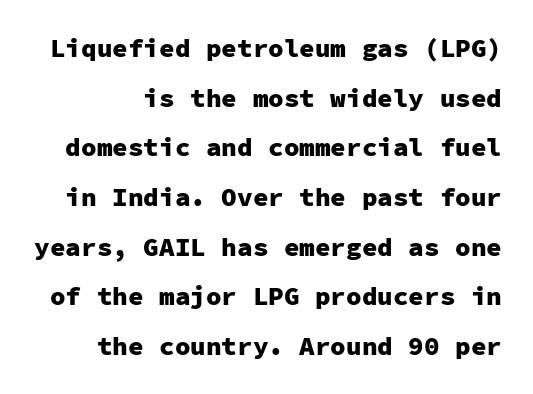
{"italic": "no", "bold": "yes", "underline": "no", "line_spacing": "loose", "line_spacing_ratio": 1.91, "letter_spacing": "normal", "letter_spacing_em": 0.0, "glyph_px": 26}
